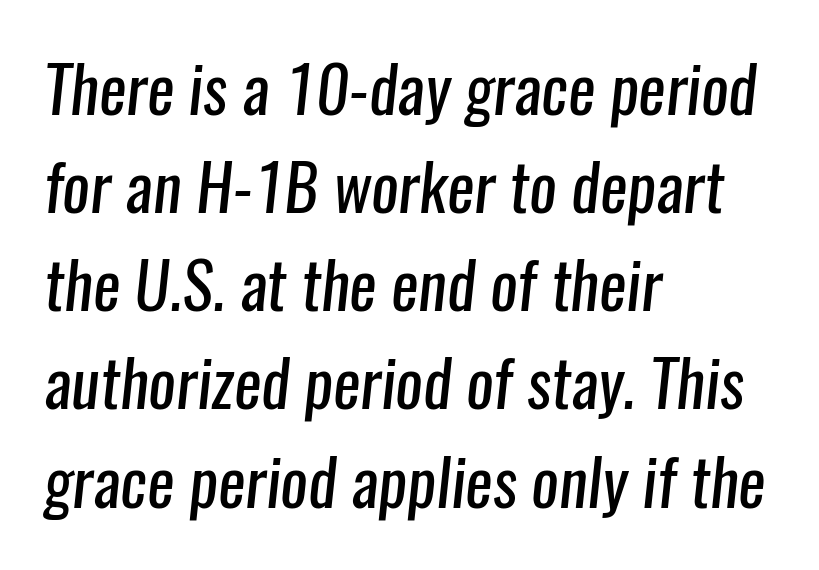
{"serif": "no", "bold": "no", "weight": "regular", "width": "condensed", "stroke_contrast": "low", "x_height": "medium", "monospaced": "no", "underline": "no", "align": "left", "line_spacing": "normal", "line_spacing_ratio": 1.51, "letter_spacing": "normal", "letter_spacing_em": 0.0, "glyph_px": 65}
